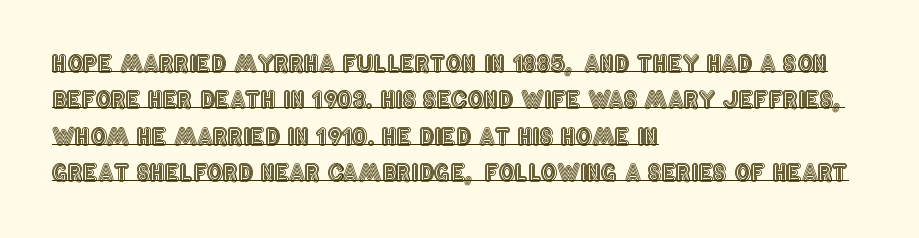
{"italic": "no", "underline": "yes", "align": "left", "line_spacing": "normal", "line_spacing_ratio": 1.58, "letter_spacing": "normal", "letter_spacing_em": 0.0, "glyph_px": 23}
